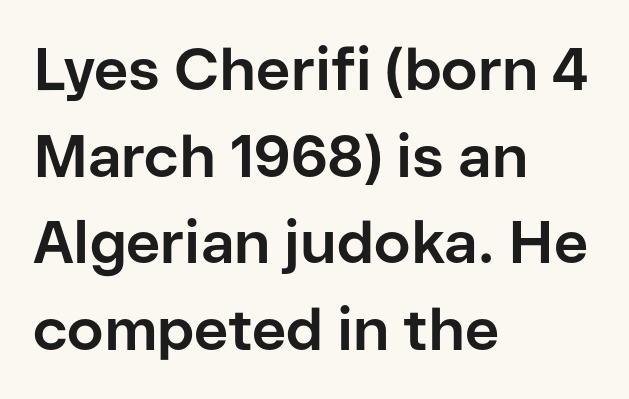
{"serif": "no", "italic": "no", "bold": "yes", "weight": "bold", "width": "normal", "stroke_contrast": "low", "x_height": "medium", "monospaced": "no", "underline": "no", "align": "left", "line_spacing": "normal", "line_spacing_ratio": 1.47, "letter_spacing": "normal", "letter_spacing_em": 0.0, "glyph_px": 59}
